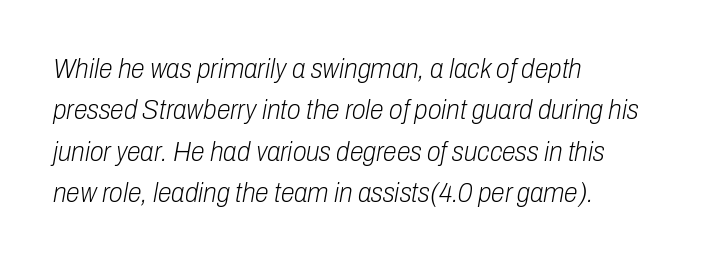
{"italic": "yes", "lean": "right", "slant_degrees": 10, "bold": "no", "weight": "light", "width": "condensed", "stroke_contrast": "low", "x_height": "medium", "monospaced": "no", "underline": "no", "align": "left", "line_spacing": "normal", "line_spacing_ratio": 1.48, "letter_spacing": "normal", "letter_spacing_em": 0.0, "glyph_px": 28}
